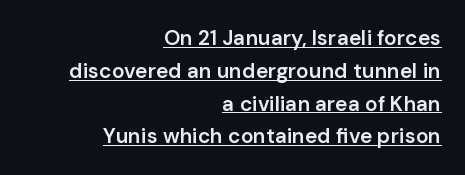
Q: Is the text bold? A: Semi-bold.
Q: Is the text italic (slanted)? A: No, it is upright.
Q: Is the text underlined? A: Yes.
Q: How is the paragraph aligned? A: Right-aligned.
Q: Is the spacing between letters normal or unusually wide? A: Normal.
Q: Is the spacing between lines tight, normal or loose? A: Normal.
